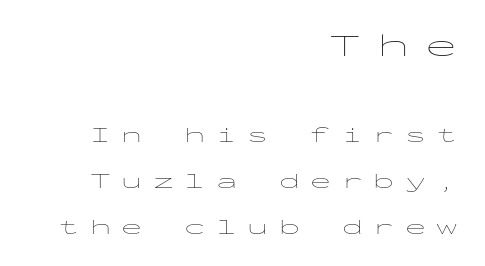
{"serif": "no", "italic": "no", "bold": "no", "weight": "thin", "width": "wide", "stroke_contrast": "low", "x_height": "medium", "monospaced": "yes", "underline": "no", "align": "right", "line_spacing": "loose", "line_spacing_ratio": 2.18, "letter_spacing": "wide", "letter_spacing_em": 0.5, "larger_block": "first", "size_ratio": 1.52, "glyph_px": 32}
